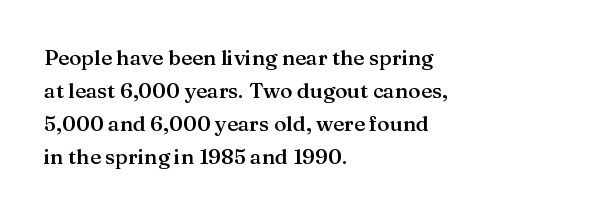
Q: Is the text bold? A: Semi-bold.
Q: Is the text italic (slanted)? A: No, it is upright.
Q: Is the text underlined? A: No.
Q: How is the paragraph aligned? A: Left-aligned.
Q: Is the spacing between letters normal or unusually wide? A: Normal.
Q: Is the spacing between lines tight, normal or loose? A: Normal.
